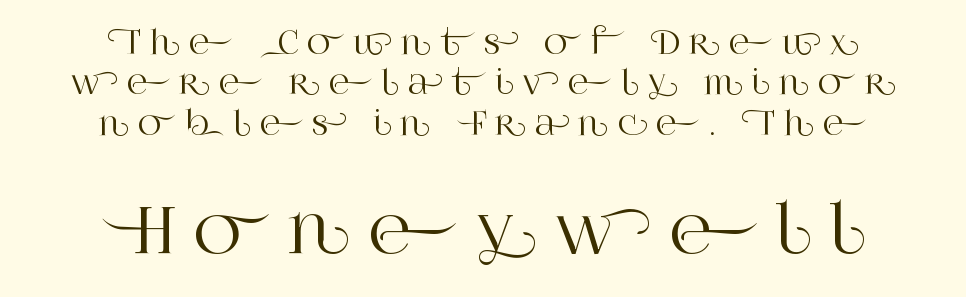
The image shows 65 px serif type, upright; set centered, normal line spacing (1.26x), unusually wide letter spacing (+0.27 em), not underlined; the second (bottom) block is 2.03x larger; high stroke contrast and a large x-height.
